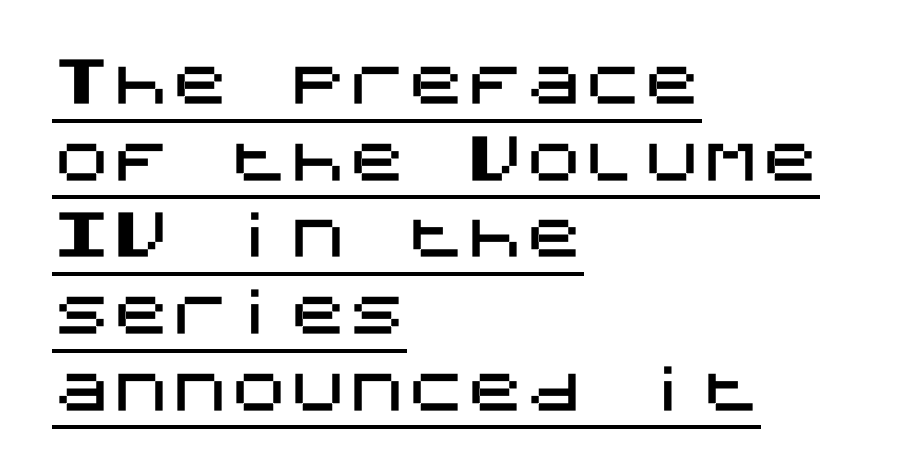
The image shows 59 px sans-serif type, upright; set left-aligned, normal line spacing (1.3x), normal letter spacing, underlined; medium stroke contrast and a large x-height.
